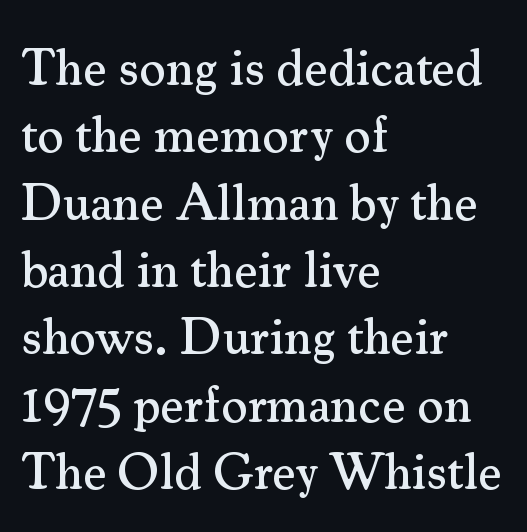
The image shows 51 px serif type, upright; set left-aligned, normal line spacing (1.32x), normal letter spacing, not underlined; medium stroke contrast and a small x-height.
